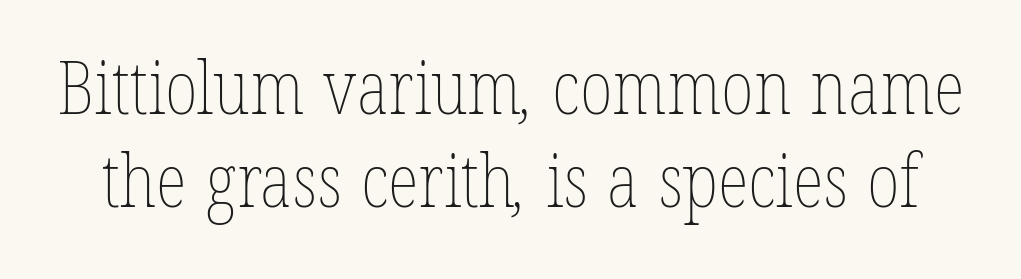
The image shows 73 px thin, condensed type; set normal line spacing (1.28x), normal letter spacing, not underlined; low stroke contrast and a medium x-height.
